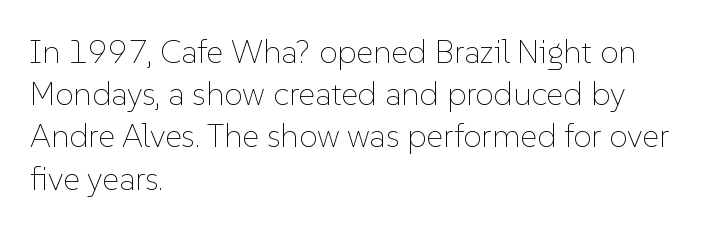
The letters advance in unequal steps, a hallmark of proportional type. This sample is left-justified, so line endings fall wherever the words run out. The face used here is rendered with its standard letterfit. The lettering stays uniformly vertical, giving the passage a roman look.
